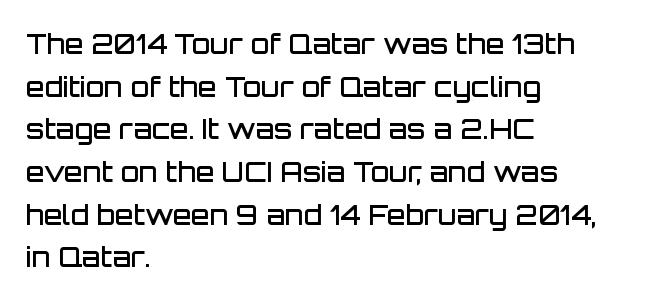
The image shows 27 px text type, upright; set left-aligned, normal line spacing (1.58x), normal letter spacing, not underlined.
